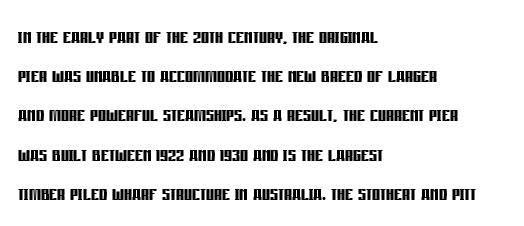
There is no visible air inserted between adjacent glyphs. This sample is left-justified, so line endings fall wherever the words run out. Normally led — the rows are evenly, conventionally spaced. The lettering holds an erect, upright posture throughout.
